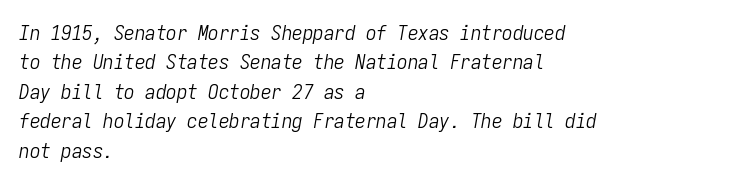
Q: Is the text bold? A: No.
Q: Is the text italic (slanted)? A: Yes, it leans right by about 9 degrees.
Q: Is the text underlined? A: No.
Q: How is the paragraph aligned? A: Left-aligned.
Q: Is the spacing between letters normal or unusually wide? A: Normal.
Q: Is the spacing between lines tight, normal or loose? A: Normal.
